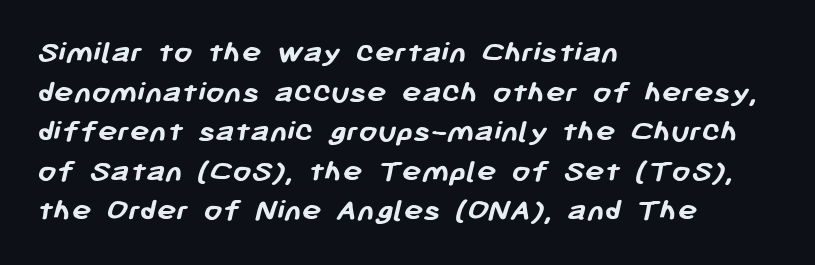
The image shows 33 px semibold sans-serif type; set left-aligned, line spacing 1.2x, normal letter spacing, not underlined; low stroke contrast and a medium x-height.
